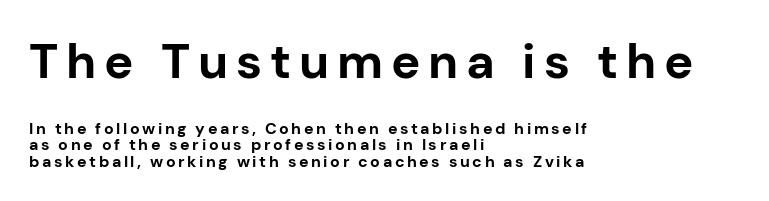
{"serif": "no", "italic": "no", "bold": "yes", "weight": "bold", "width": "normal", "stroke_contrast": "low", "x_height": "medium", "monospaced": "no", "underline": "no", "align": "left", "line_spacing": "tight", "line_spacing_ratio": 1.02, "larger_block": "first", "size_ratio": 3.06, "glyph_px": 49}
